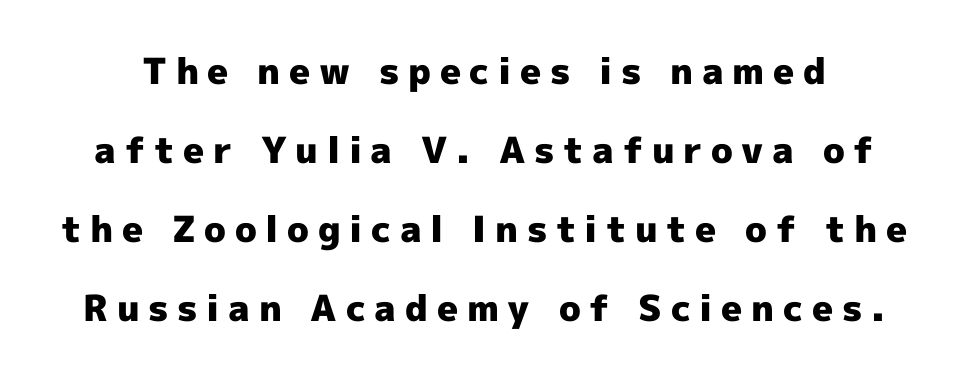
The image shows 36 px heavy sans-serif type, upright; set loose line spacing (2.19x), unusually wide letter spacing (+0.24 em), not underlined; a medium x-height.
